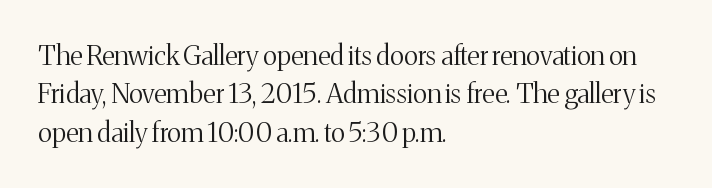
Every row of glyphs begins at an identical x-position on the left. A roman cut, with each character standing at attention. Does the leading feel generous? No, just average. The tracking reads as untouched default to a designer's eye.
